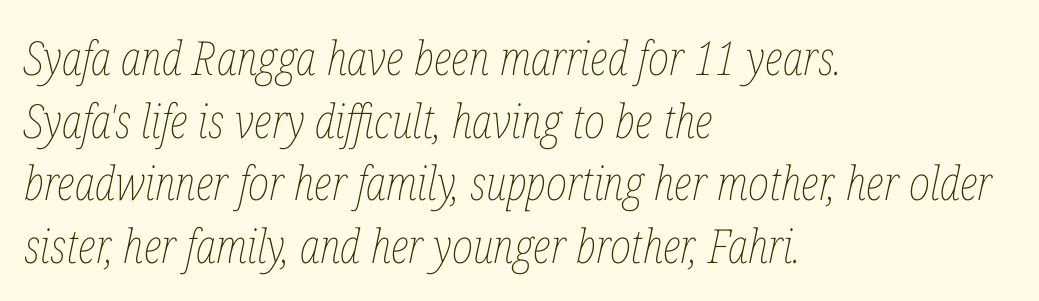
The image shows 47 px thin, condensed type, italic (leaning right); set left-aligned, normal line spacing (1.33x), normal letter spacing, not underlined; low stroke contrast and a medium x-height.
